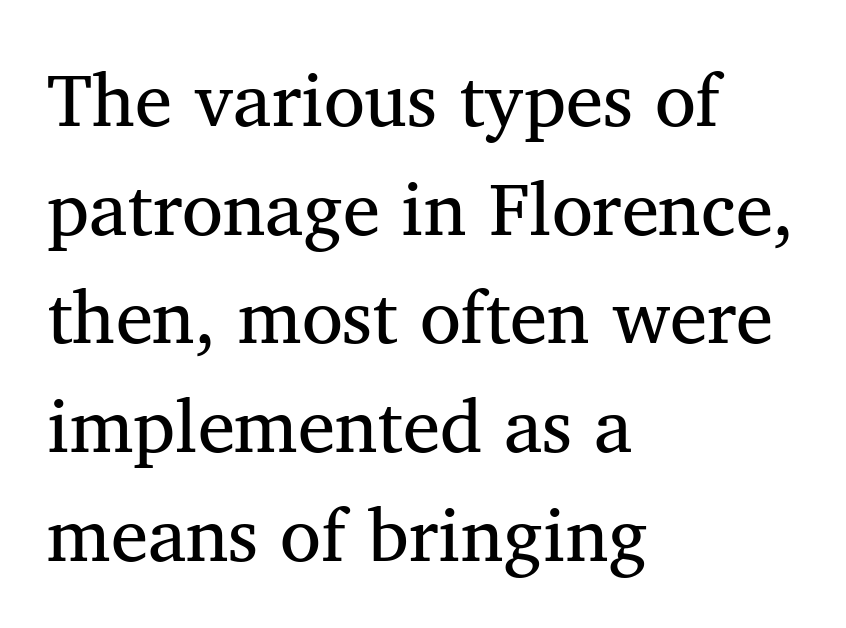
{"serif": "yes", "bold": "no", "weight": "regular", "width": "normal", "stroke_contrast": "medium", "x_height": "medium", "monospaced": "no", "underline": "no", "align": "left", "line_spacing": "normal", "line_spacing_ratio": 1.45, "letter_spacing": "normal", "letter_spacing_em": 0.0, "glyph_px": 75}
